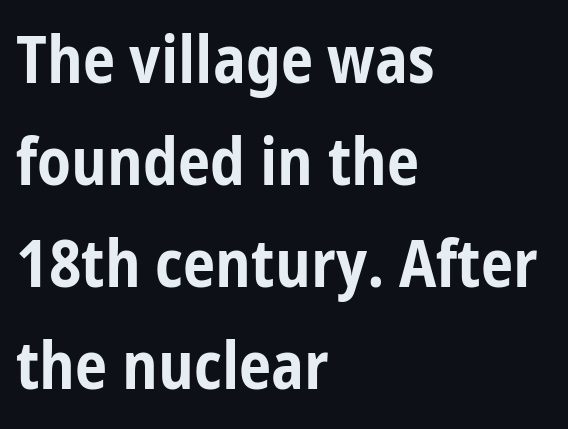
The image shows 65 px bold, condensed sans-serif type, upright; set left-aligned, normal line spacing (1.57x), normal letter spacing, not underlined; low stroke contrast and a medium x-height.
